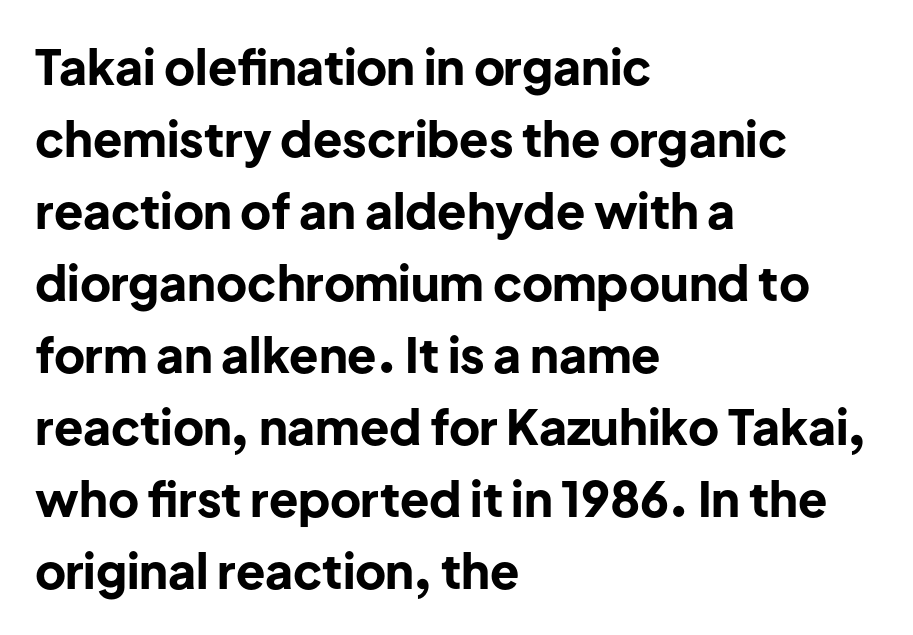
{"serif": "no", "italic": "no", "bold": "yes", "weight": "bold", "width": "normal", "stroke_contrast": "low", "x_height": "medium", "monospaced": "no", "underline": "no", "align": "left", "line_spacing": "normal", "line_spacing_ratio": 1.5, "letter_spacing": "normal", "letter_spacing_em": 0.0, "glyph_px": 48}
